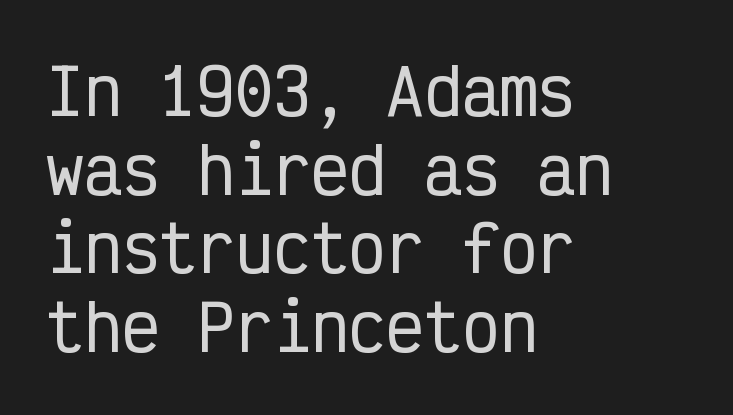
These lines are rendered in a fixed-pitch font. Descenders hang freely into open space. This is sans-serif lettering, the kind often seen on screens and signage. Each line starts at the same left margin while the right side varies.
